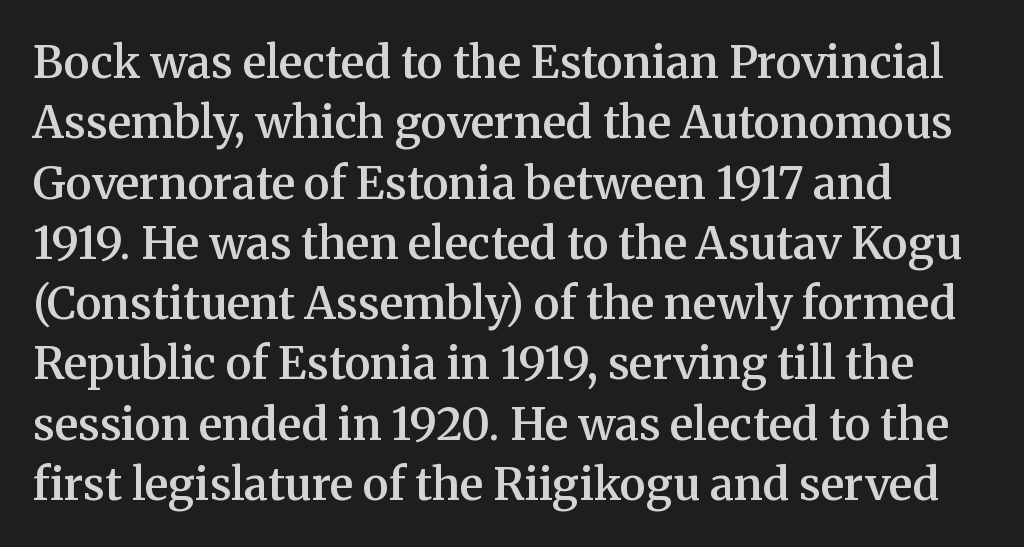
Q: Is the text bold? A: Semi-bold.
Q: Is the text italic (slanted)? A: No, it is upright.
Q: Is the typeface a serif or a sans-serif typeface? A: Serif.
Q: Is the text underlined? A: No.
Q: How is the paragraph aligned? A: Left-aligned.
Q: Is the spacing between letters normal or unusually wide? A: Normal.
Q: Is the spacing between lines tight, normal or loose? A: Normal.
Q: Width (condensed, normal, or wide)? A: Normal.
Q: Stroke contrast? A: Medium.
Q: x-height? A: Medium.
Q: Monospaced? A: No.
